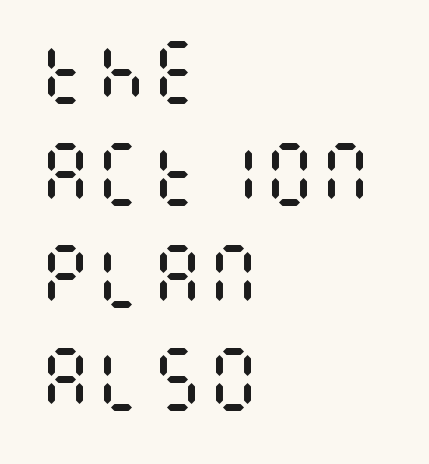
The image shows 70 px regular-weight, condensed type, upright; set left-aligned, normal line spacing (1.46x), normal letter spacing, not underlined; medium stroke contrast and a large x-height.
